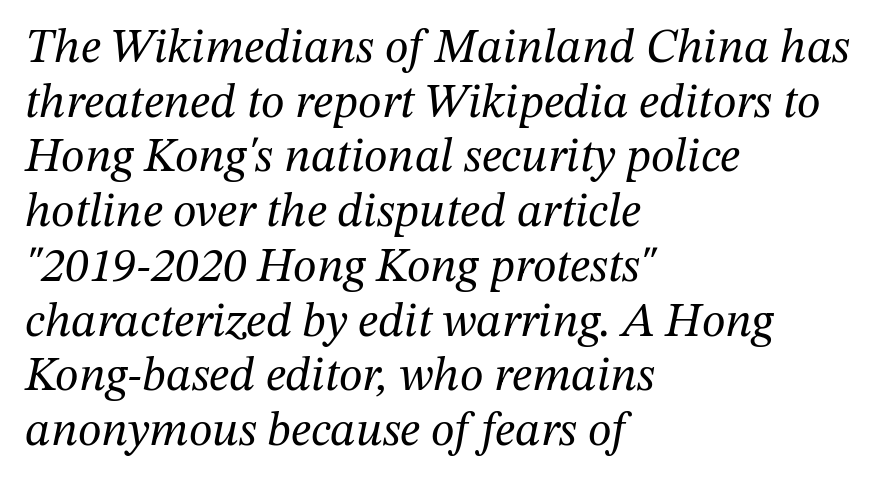
The image shows 48 px regular-weight serif type, italic (leaning right); set left-aligned, tight line spacing (1.14x), normal letter spacing, not underlined; medium stroke contrast and a medium x-height.
